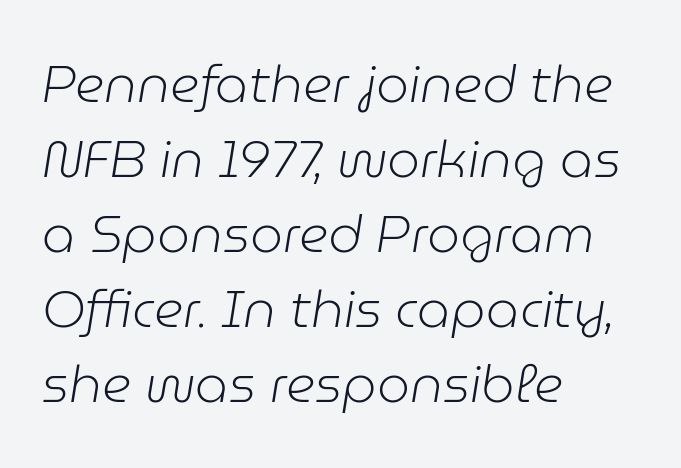
The image shows 52 px light type, italic (leaning right); set left-aligned, normal line spacing (1.44x), normal letter spacing, not underlined; low stroke contrast and a medium x-height.
